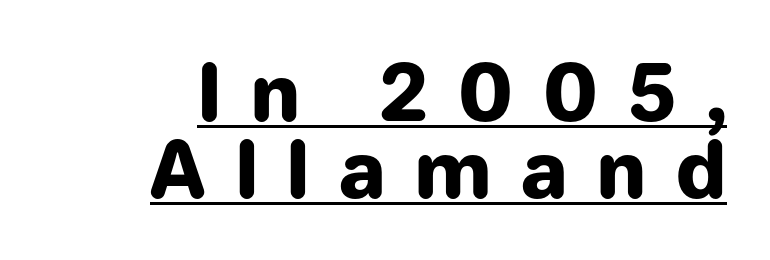
{"serif": "no", "italic": "no", "bold": "yes", "weight": "heavy", "width": "normal", "stroke_contrast": "low", "x_height": "medium", "monospaced": "no", "underline": "yes", "align": "right", "line_spacing": "tight", "line_spacing_ratio": 1.0, "letter_spacing": "wide", "letter_spacing_em": 0.39, "glyph_px": 77}
